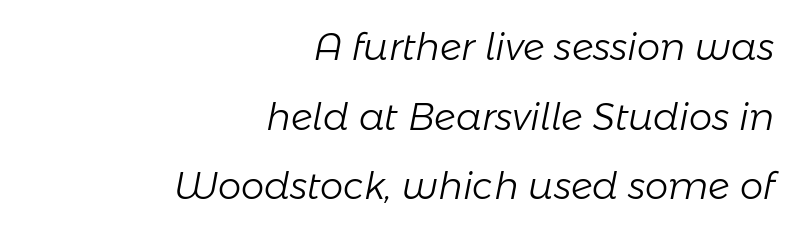
Q: Is the text bold? A: No.
Q: Is the text italic (slanted)? A: Yes, it leans right by about 11 degrees.
Q: Is the text underlined? A: No.
Q: How is the paragraph aligned? A: Right-aligned.
Q: Is the spacing between letters normal or unusually wide? A: Normal.
Q: Width (condensed, normal, or wide)? A: Normal.
Q: Stroke contrast? A: Low.
Q: x-height? A: Medium.
Q: Monospaced? A: No.
